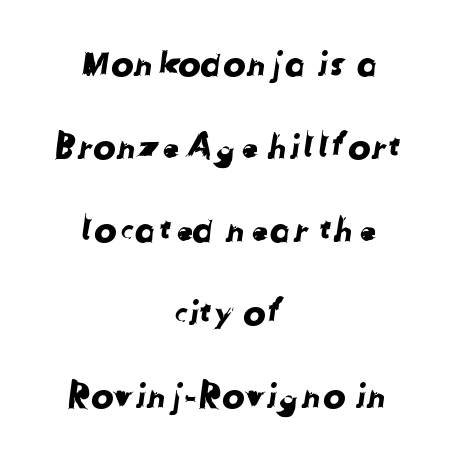
The image shows 34 px sans-serif type; set centered, loose line spacing (2.44x), normal letter spacing, not underlined; low stroke contrast and a medium x-height.
